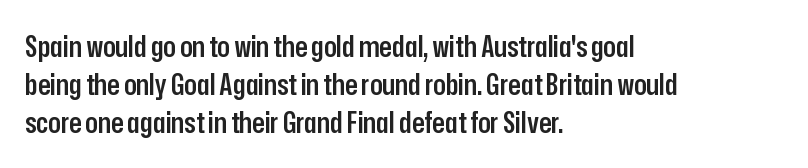
Q: Is the text bold? A: Semi-bold.
Q: Is the text italic (slanted)? A: No, it is upright.
Q: Is the typeface a serif or a sans-serif typeface? A: Sans-serif.
Q: Is the text underlined? A: No.
Q: How is the paragraph aligned? A: Left-aligned.
Q: Is the spacing between letters normal or unusually wide? A: Normal.
Q: Is the spacing between lines tight, normal or loose? A: Normal.
Q: Width (condensed, normal, or wide)? A: Condensed.
Q: Stroke contrast? A: Low.
Q: x-height? A: Medium.
Q: Monospaced? A: No.
